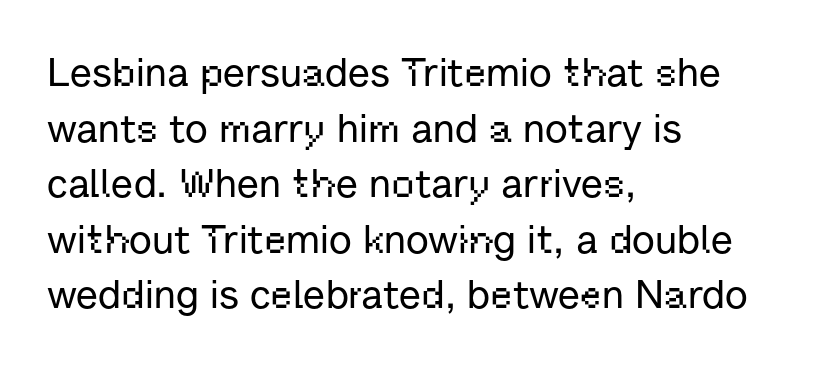
Q: Is the text italic (slanted)? A: No, it is upright.
Q: Is the typeface a serif or a sans-serif typeface? A: Sans-serif.
Q: Is the text underlined? A: No.
Q: How is the paragraph aligned? A: Left-aligned.
Q: Is the spacing between letters normal or unusually wide? A: Normal.
Q: Is the spacing between lines tight, normal or loose? A: Normal.
Q: Width (condensed, normal, or wide)? A: Normal.
Q: Stroke contrast? A: Low.
Q: x-height? A: Medium.
Q: Monospaced? A: No.
